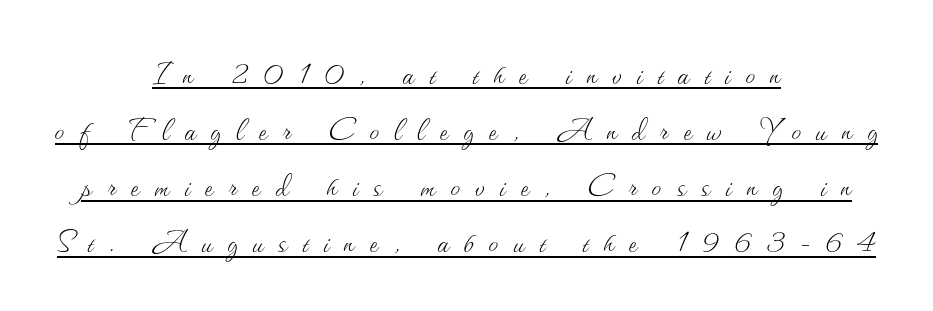
Here the designer chose a conventional face with non-uniform glyph widths. The rows are spaced the way most documents space them. Spacing between characters has been opened up far beyond the box default. The strokes carry an ordinary text weight at most. Layout note: lines centered.
